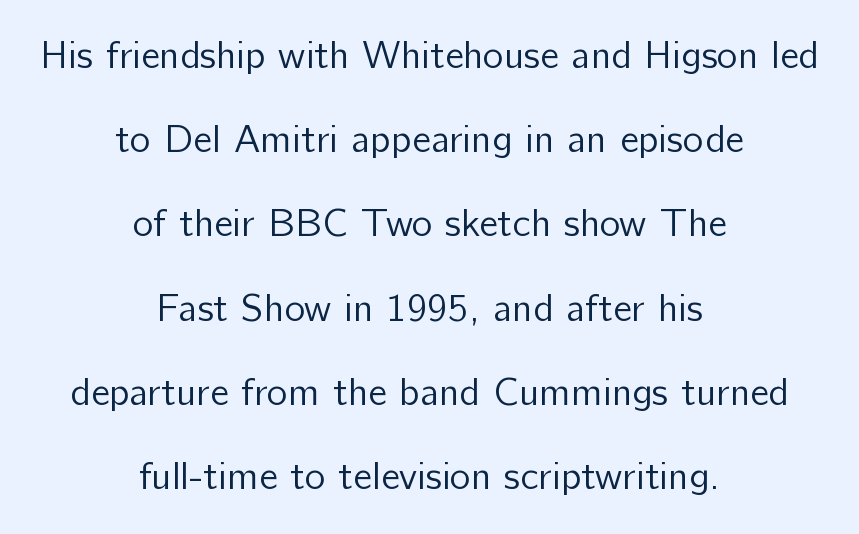
The glyphs are unaccompanied by any horizontal stroke below them. These glyphs show unthickened strokes, regular width or finer. A typesetter would call this leading open, well beyond the default. The face used here is rendered with its standard letterfit.
